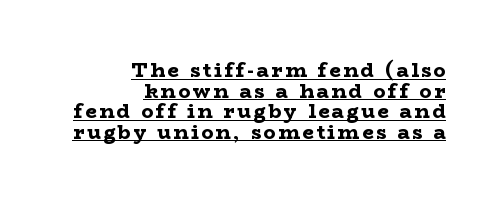
The image shows 20 px bold type, upright; set right-aligned, tight line spacing (1.03x), underlined.
